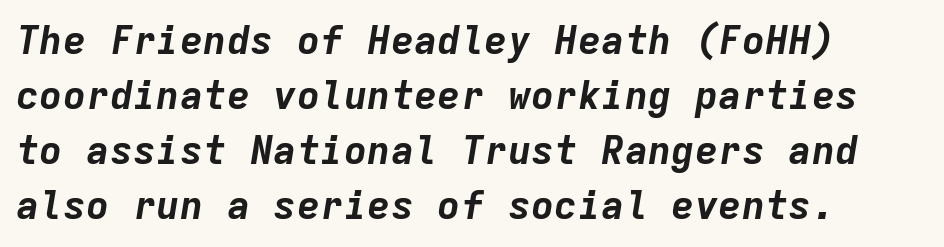
Q: Is the text bold? A: Yes.
Q: Is the text italic (slanted)? A: Yes, it leans right by about 9 degrees.
Q: Is the text underlined? A: No.
Q: How is the paragraph aligned? A: Left-aligned.
Q: Is the spacing between letters normal or unusually wide? A: Normal.
Q: Is the spacing between lines tight, normal or loose? A: Normal.
Q: Width (condensed, normal, or wide)? A: Normal.
Q: Stroke contrast? A: Low.
Q: x-height? A: Medium.
Q: Monospaced? A: Yes.
